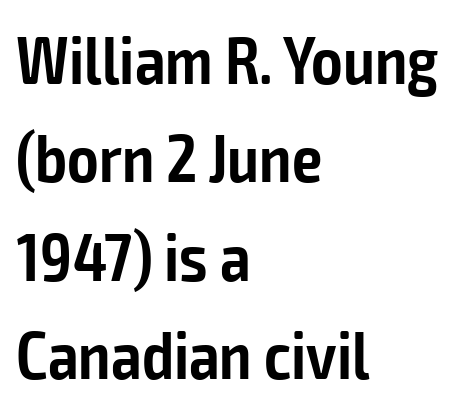
The image shows 67 px semibold, condensed sans-serif type, upright; set left-aligned, normal line spacing (1.47x), normal letter spacing, not underlined; low stroke contrast and a medium x-height.
